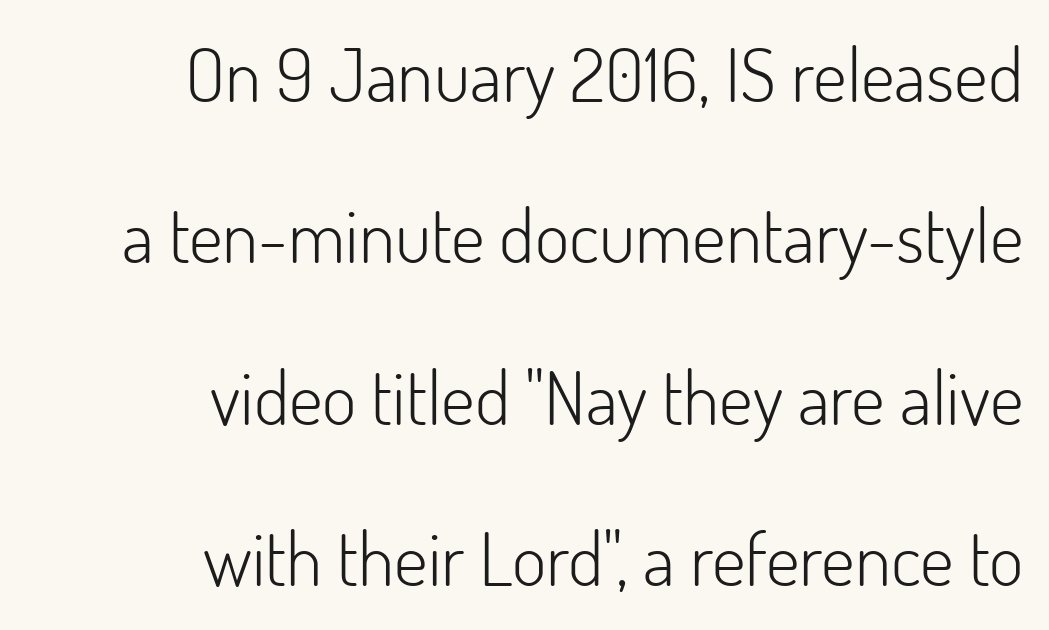
{"serif": "no", "italic": "no", "bold": "no", "weight": "light", "width": "normal", "stroke_contrast": "low", "x_height": "small", "monospaced": "no", "underline": "no", "align": "right", "line_spacing": "loose", "line_spacing_ratio": 2.18, "letter_spacing": "normal", "letter_spacing_em": 0.0, "glyph_px": 74}
